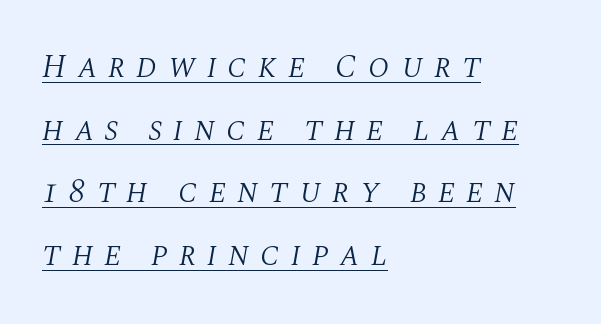
The image shows 33 px light serif type, italic (leaning right); set left-aligned, loose line spacing (1.9x), unusually wide letter spacing (+0.33 em), underlined; medium stroke contrast and a large x-height.
